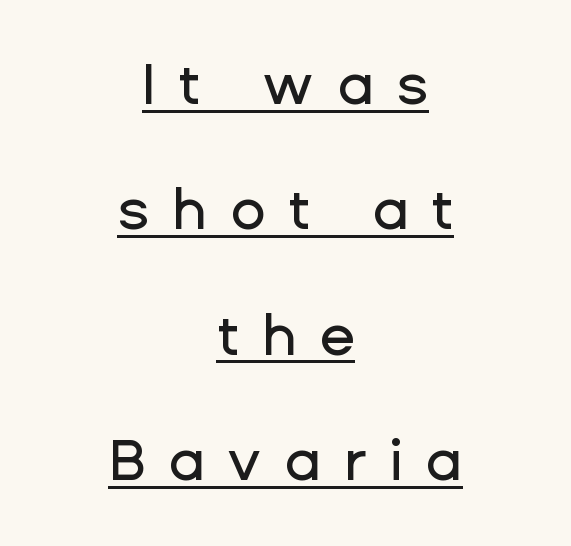
{"serif": "no", "italic": "no", "width": "normal", "stroke_contrast": "low", "x_height": "medium", "monospaced": "no", "underline": "yes", "align": "center", "line_spacing": "loose", "line_spacing_ratio": 2.16, "letter_spacing": "wide", "letter_spacing_em": 0.39, "glyph_px": 58}
